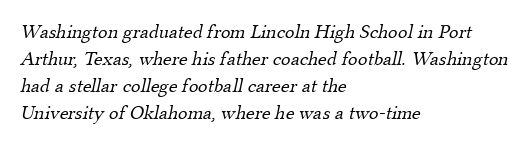
Q: Is the text bold? A: No.
Q: Is the text underlined? A: No.
Q: How is the paragraph aligned? A: Left-aligned.
Q: Is the spacing between letters normal or unusually wide? A: Normal.
Q: Is the spacing between lines tight, normal or loose? A: Normal.
